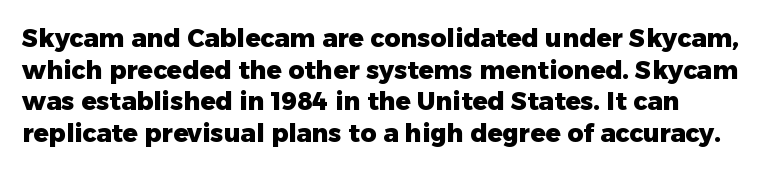
{"italic": "no", "bold": "yes", "underline": "no", "align": "left", "line_spacing": "normal", "line_spacing_ratio": 1.27, "letter_spacing": "normal", "letter_spacing_em": 0.0, "glyph_px": 25}
